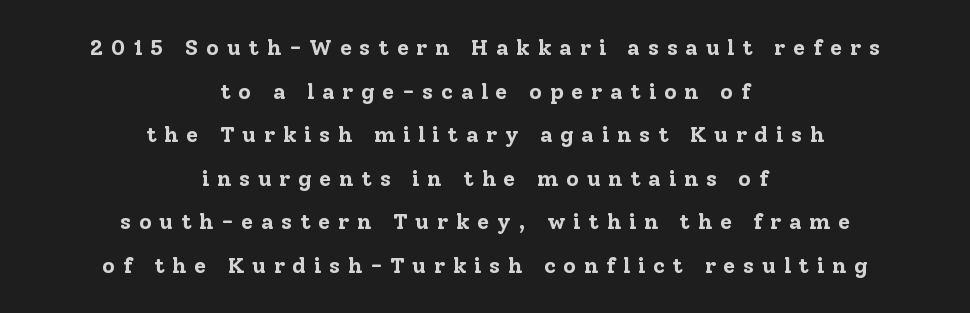
The image shows 22 px bold type, upright; set centered, loose line spacing (1.98x), unusually wide letter spacing (+0.35 em), not underlined.
